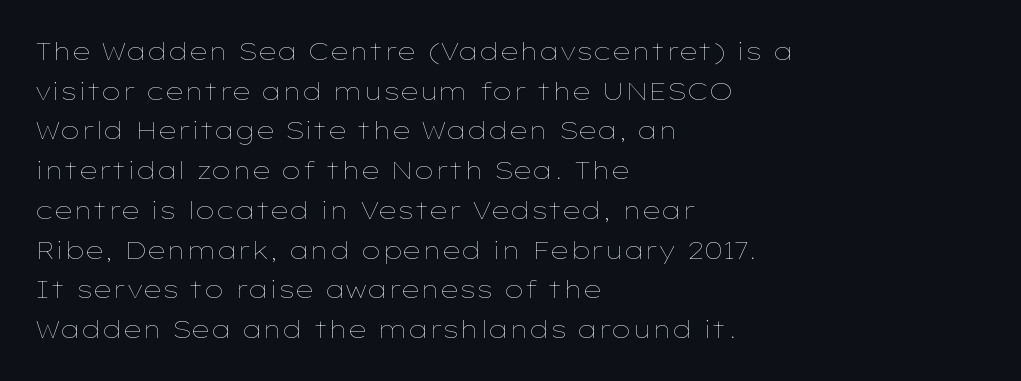
The image shows 25 px text type, upright; set left-aligned, normal line spacing (1.59x), normal letter spacing, not underlined.
